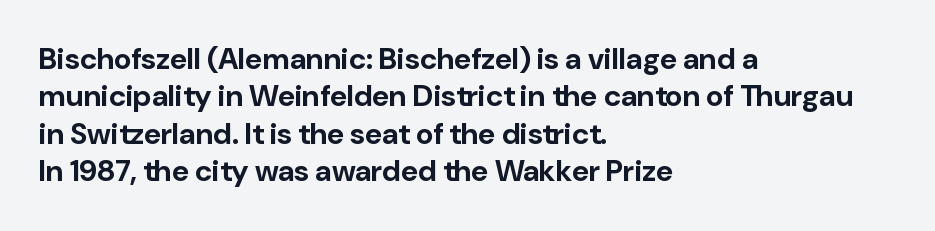
No extra tracking has been applied to these lines. Quick note: not italic, upright. Students, this is bold: see how much ink each stroke carries. Glance below the letters and you will spot only blank space. The passage shown is typed in a proportional face where columns would drift.
